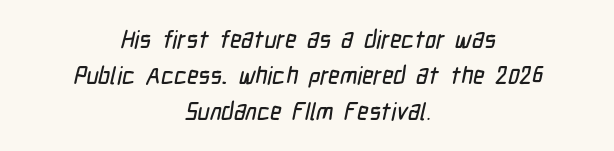
The image shows 24 px text type; set centered, normal line spacing (1.5x), normal letter spacing, not underlined.
